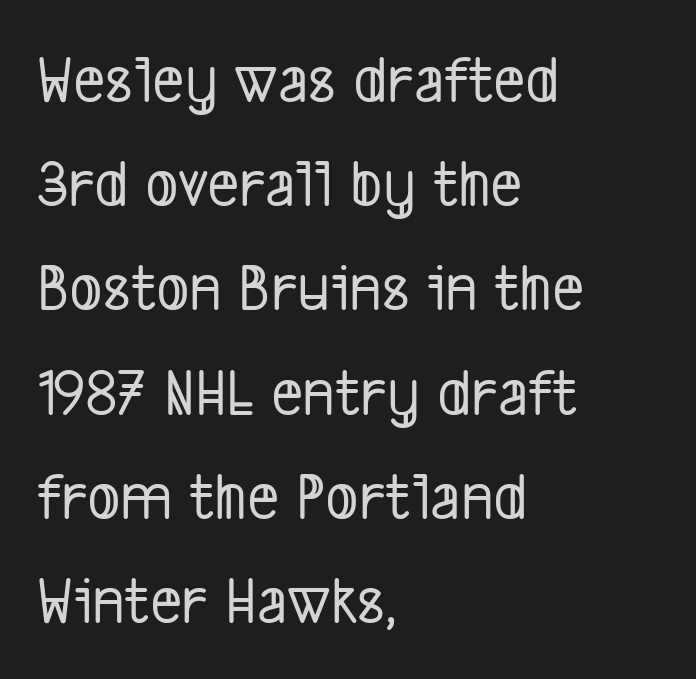
Q: Is the typeface a serif or a sans-serif typeface? A: Sans-serif.
Q: Is the text underlined? A: No.
Q: How is the paragraph aligned? A: Left-aligned.
Q: Is the spacing between letters normal or unusually wide? A: Normal.
Q: Is the spacing between lines tight, normal or loose? A: Normal.
Q: Width (condensed, normal, or wide)? A: Condensed.
Q: Stroke contrast? A: Low.
Q: x-height? A: Medium.
Q: Monospaced? A: No.
